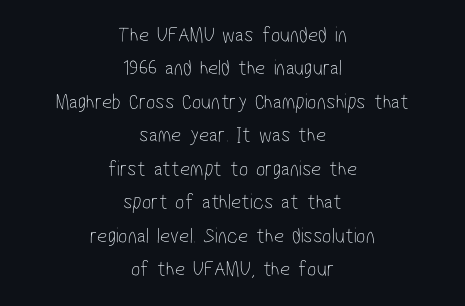
Q: Is the text bold? A: No.
Q: Is the text underlined? A: No.
Q: How is the paragraph aligned? A: Centered.
Q: Is the spacing between letters normal or unusually wide? A: Normal.
Q: Is the spacing between lines tight, normal or loose? A: Normal.
